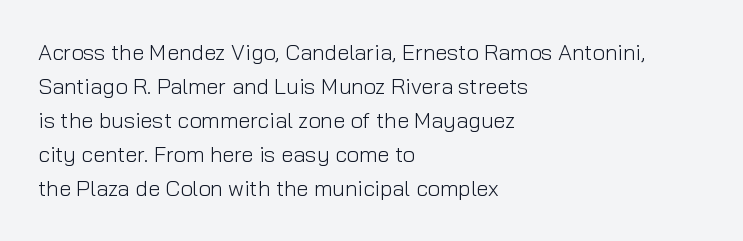
{"italic": "no", "bold": "no", "underline": "no", "align": "left", "line_spacing": "normal", "line_spacing_ratio": 1.55, "letter_spacing": "normal", "letter_spacing_em": 0.0, "glyph_px": 22}
